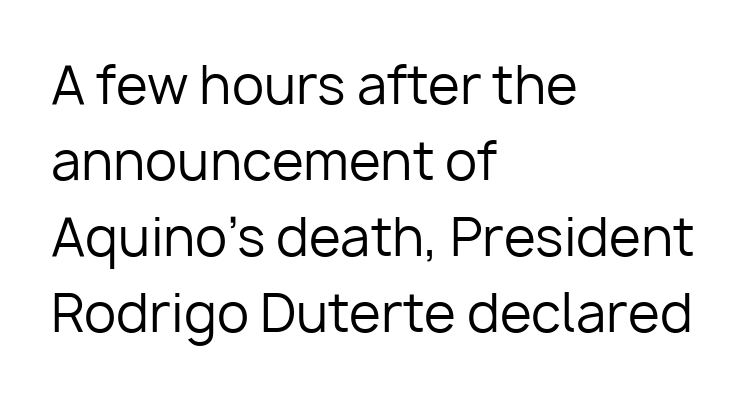
{"serif": "no", "italic": "no", "bold": "no", "weight": "regular", "width": "normal", "stroke_contrast": "low", "x_height": "medium", "monospaced": "no", "underline": "no", "align": "left", "line_spacing": "normal", "line_spacing_ratio": 1.46, "letter_spacing": "normal", "letter_spacing_em": 0.0, "glyph_px": 52}
